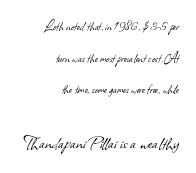
Q: Is the text bold? A: No.
Q: Is the text underlined? A: No.
Q: How is the paragraph aligned? A: Right-aligned.
Q: Is the spacing between letters normal or unusually wide? A: Normal.
Q: Is the spacing between lines tight, normal or loose? A: Loose.
Q: Which block of text is set in a larger size, the first (top) or the second (bottom)? A: The second (bottom) one.
